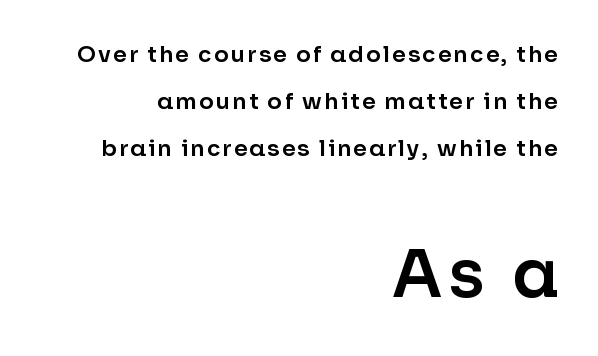
{"serif": "no", "italic": "no", "width": "normal", "stroke_contrast": "low", "x_height": "medium", "monospaced": "no", "underline": "no", "align": "right", "line_spacing": "loose", "line_spacing_ratio": 2.13, "larger_block": "second", "size_ratio": 2.95, "glyph_px": 65}
